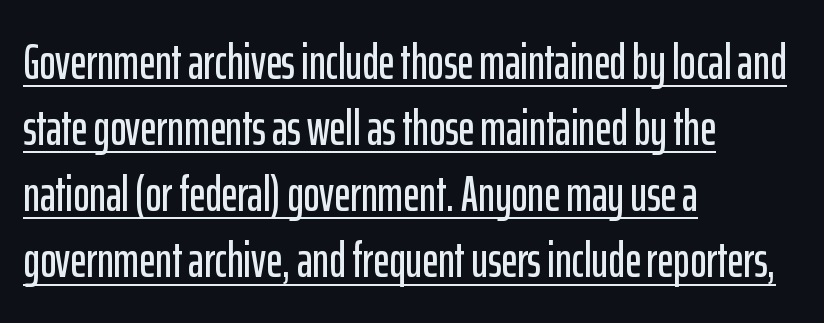
{"serif": "no", "italic": "no", "width": "condensed", "stroke_contrast": "low", "x_height": "medium", "monospaced": "no", "underline": "yes", "align": "left", "line_spacing": "normal", "line_spacing_ratio": 1.35, "letter_spacing": "normal", "letter_spacing_em": 0.0, "glyph_px": 49}
